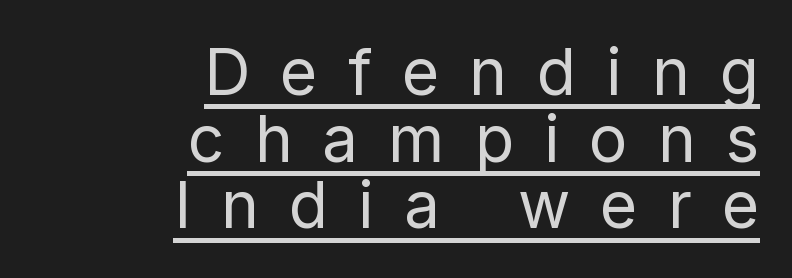
Very little white space separates one row of letters from the next. The face used here is a sans, in the tradition of grotesques and geometrics. Do the letters lean? They stand straight. The rendering uses natural spacing where letterforms have individual widths. The passage shown is underscored from start to finish. Is the block centered? No — it sits flush against the right margin.
